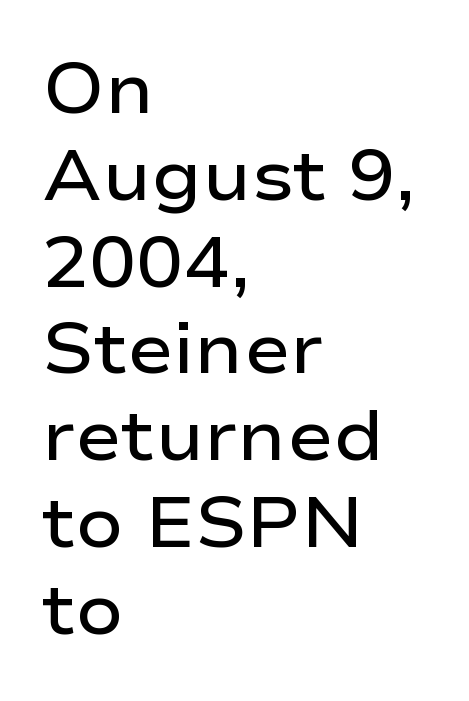
Q: Is the text bold? A: Semi-bold.
Q: Is the text italic (slanted)? A: No, it is upright.
Q: Is the typeface a serif or a sans-serif typeface? A: Sans-serif.
Q: Is the text underlined? A: No.
Q: How is the paragraph aligned? A: Left-aligned.
Q: Is the spacing between letters normal or unusually wide? A: Normal.
Q: Width (condensed, normal, or wide)? A: Wide.
Q: Stroke contrast? A: Low.
Q: x-height? A: Medium.
Q: Monospaced? A: No.
